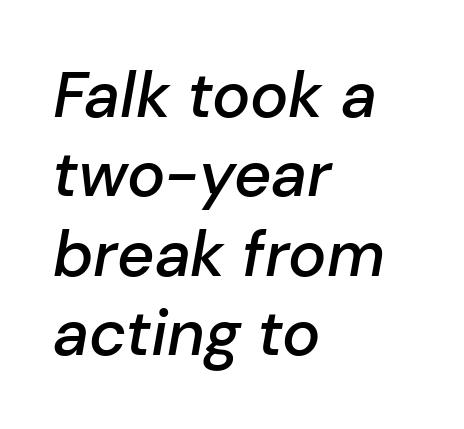
Underline: absent. The whole block is typeset with a tilt. Casual observation: everything's shoved over to the left. This sample uses plain, unmodified letter spacing.
